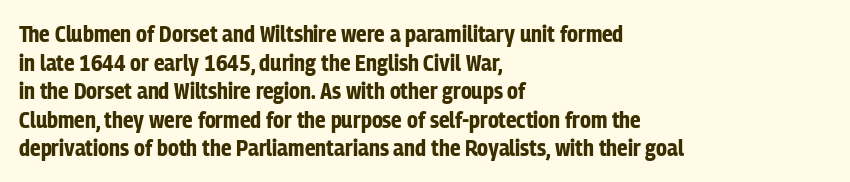
Every character sits straight up, as roman type does. Stroke thickness is high; the sample reads as a true bold. Inter-character spacing is left at the font's built-in metrics. Casual observation: everything's shoved over to the left. The specimen omits any rule beneath the text block's lines.
